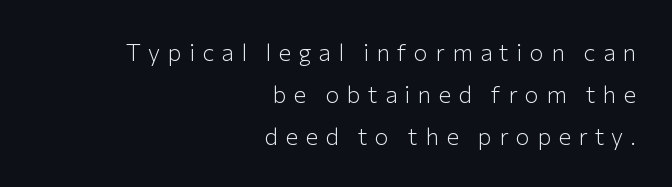
{"italic": "no", "bold": "no", "underline": "no", "align": "right", "line_spacing_ratio": 1.76, "letter_spacing": "wide", "letter_spacing_em": 0.3, "glyph_px": 24}
